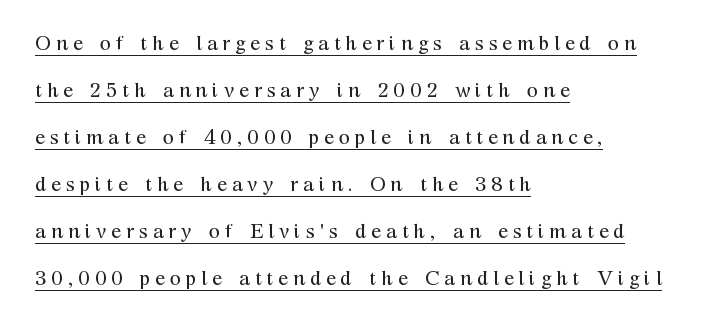
Q: Is the text bold? A: No.
Q: Is the text italic (slanted)? A: No, it is upright.
Q: Is the text underlined? A: Yes.
Q: How is the paragraph aligned? A: Left-aligned.
Q: Is the spacing between letters normal or unusually wide? A: Unusually wide.
Q: Is the spacing between lines tight, normal or loose? A: Loose.
